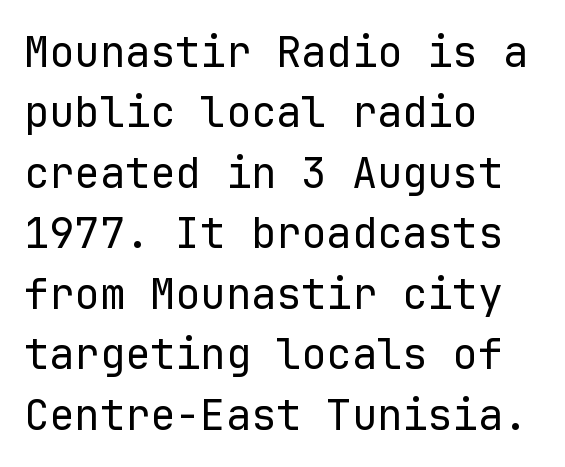
The image shows 42 px regular-weight sans-serif type, upright, monospaced; set left-aligned, normal line spacing (1.44x), normal letter spacing, not underlined; low stroke contrast and a medium x-height.
